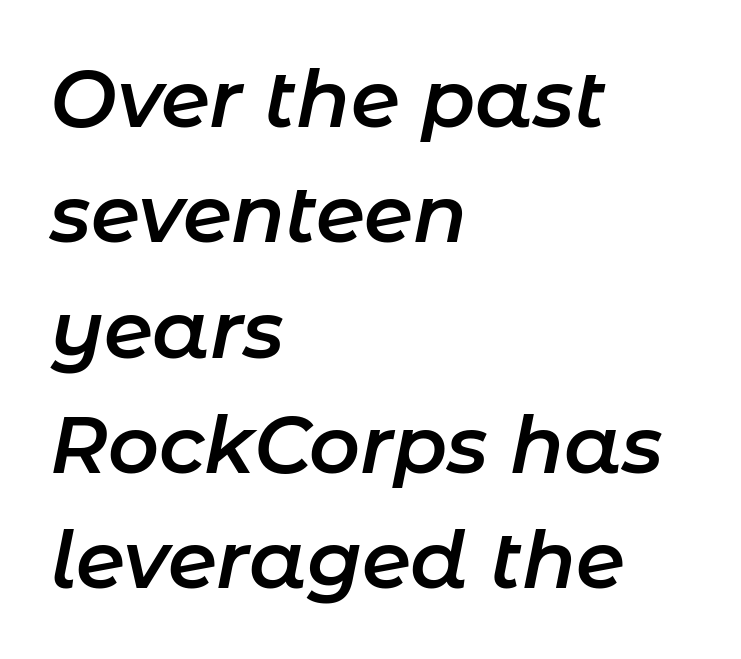
Q: Is the text bold? A: Semi-bold.
Q: Is the text italic (slanted)? A: Yes, it leans right by about 11 degrees.
Q: Is the text underlined? A: No.
Q: How is the paragraph aligned? A: Left-aligned.
Q: Is the spacing between letters normal or unusually wide? A: Normal.
Q: Is the spacing between lines tight, normal or loose? A: Normal.
Q: Width (condensed, normal, or wide)? A: Normal.
Q: Stroke contrast? A: Low.
Q: x-height? A: Medium.
Q: Monospaced? A: No.
